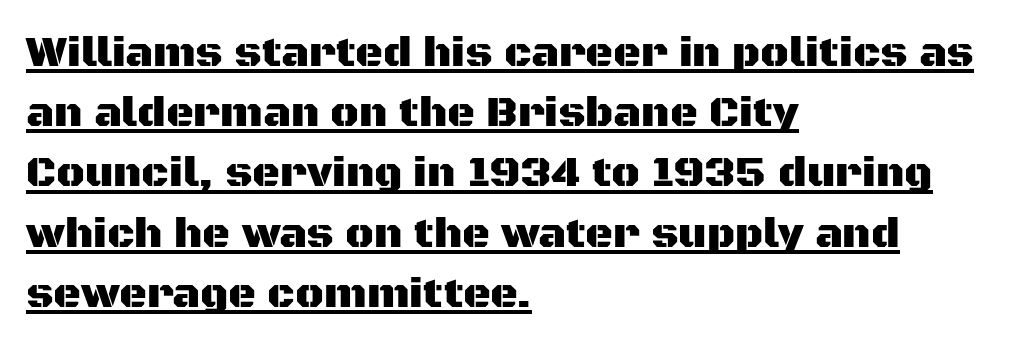
{"serif": "no", "italic": "no", "width": "normal", "stroke_contrast": "medium", "x_height": "large", "monospaced": "no", "underline": "yes", "align": "left", "line_spacing": "normal", "line_spacing_ratio": 1.4, "letter_spacing": "normal", "letter_spacing_em": 0.0, "glyph_px": 43}
